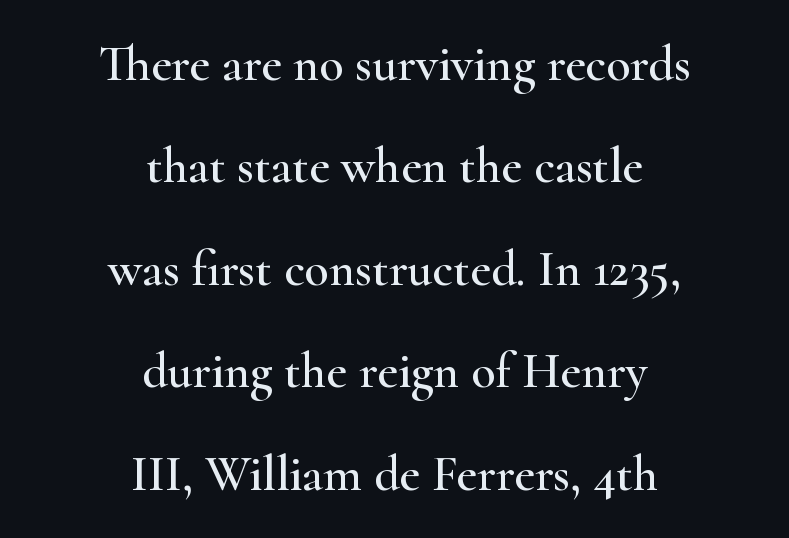
{"serif": "yes", "italic": "no", "width": "wide", "stroke_contrast": "high", "x_height": "small", "monospaced": "no", "underline": "no", "align": "center", "line_spacing": "loose", "line_spacing_ratio": 2.05, "letter_spacing": "normal", "letter_spacing_em": 0.0, "glyph_px": 50}
